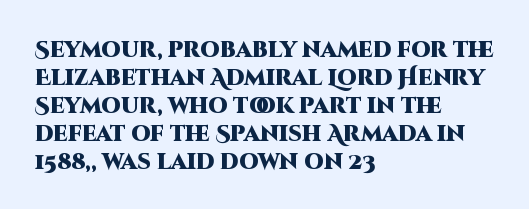
The axis of the letterforms is exactly vertical. Leftover space on each line is placed entirely after the last word. Each row of text sits above clean, open space. Students, note that the glyphs here touch the page at normal intervals.
